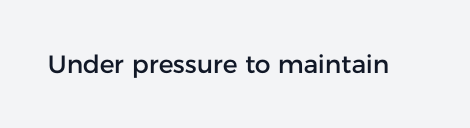
{"italic": "no", "underline": "no", "letter_spacing": "normal", "letter_spacing_em": 0.0, "glyph_px": 25}
